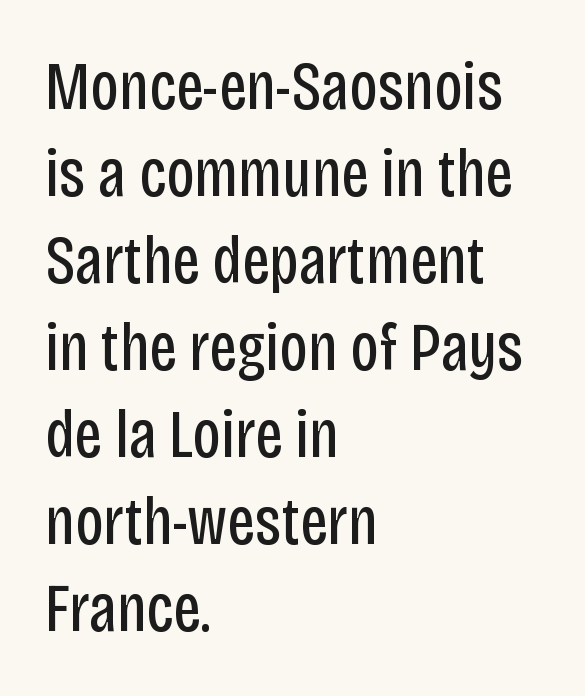
{"serif": "no", "italic": "no", "bold": "no", "weight": "regular", "width": "condensed", "stroke_contrast": "low", "x_height": "large", "monospaced": "no", "underline": "no", "align": "left", "line_spacing": "normal", "line_spacing_ratio": 1.28, "letter_spacing": "normal", "letter_spacing_em": 0.0, "glyph_px": 68}
